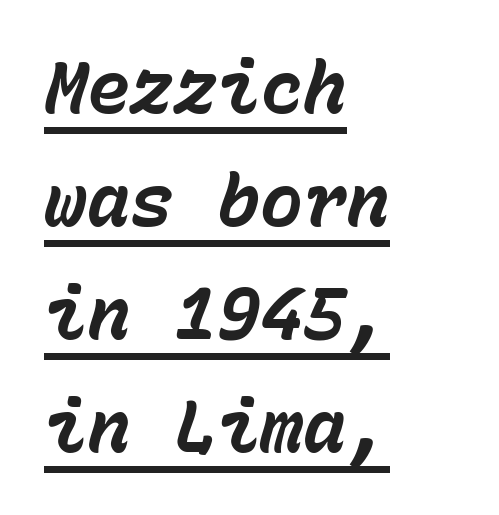
Has an underline been added? It has. This rendering uses left alignment, leaving the right contour irregular. Summary of weight: heavy, a full bold. The letters march in equal steps, a hallmark of fixed-pitch type. Honestly, the row spacing looks completely unremarkable. Default kerning and tracking; the words read as compact shapes.
